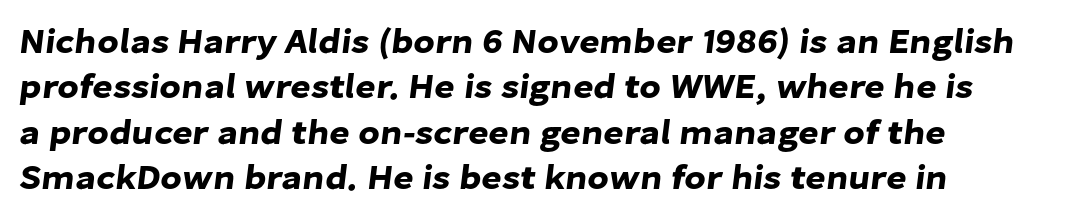
Q: Is the typeface a serif or a sans-serif typeface? A: Sans-serif.
Q: Is the text underlined? A: No.
Q: How is the paragraph aligned? A: Left-aligned.
Q: Is the spacing between letters normal or unusually wide? A: Normal.
Q: Is the spacing between lines tight, normal or loose? A: Normal.
Q: Width (condensed, normal, or wide)? A: Normal.
Q: Stroke contrast? A: Low.
Q: x-height? A: Medium.
Q: Monospaced? A: No.
